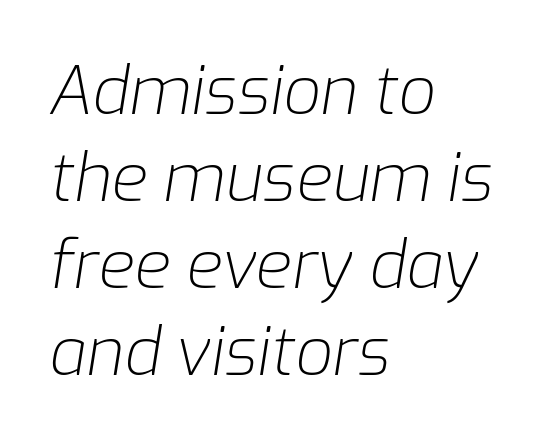
The image shows 66 px light type, italic (leaning right); set left-aligned, normal line spacing (1.32x), normal letter spacing, not underlined; low stroke contrast and a medium x-height.
